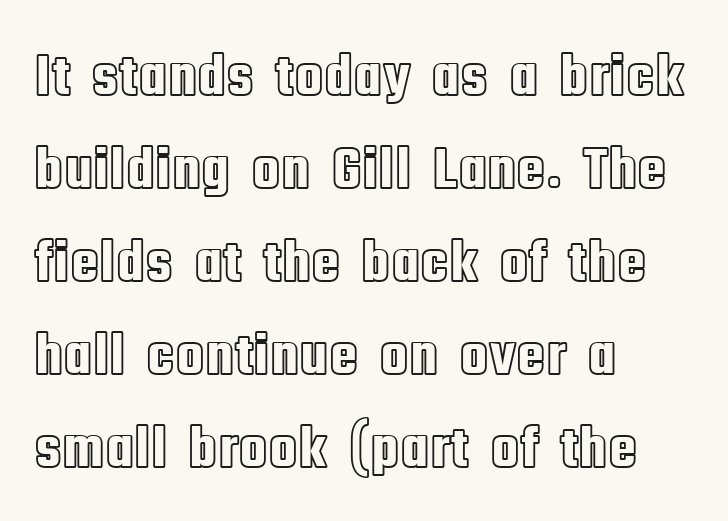
The rendering uses natural spacing where letterforms have individual widths. Only glyphs here, with clear space below each row. The rag falls on the right side of this text block. Rendered with straight, roman letterforms.
